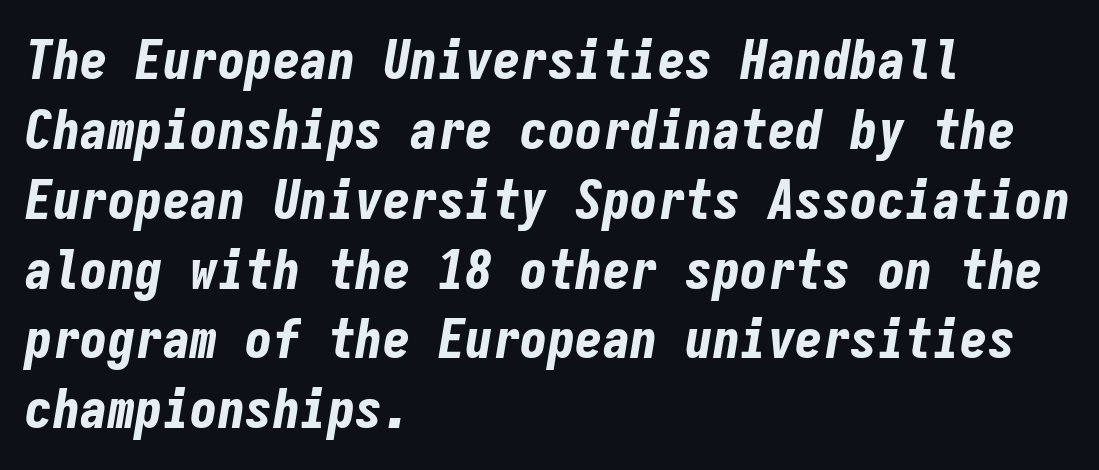
Nobody drew a line under any word here. Style check: oblique. The letters sit at their default tracking, neither squeezed nor spread. One glance says typical: line gaps are just what's usual.
